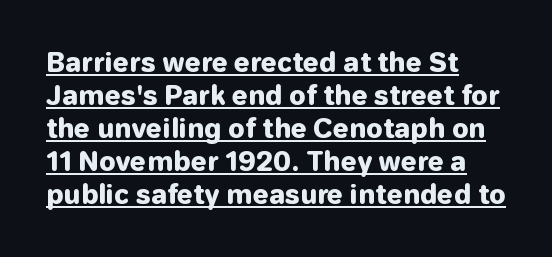
Where is the straight margin? On the left. Does the weight exceed regular? Yes, all the way to bold. These lines were composed using upright roman letters. The lettering is marked with a stroke running underneath it. The letters sit at their default tracking, neither squeezed nor spread.
